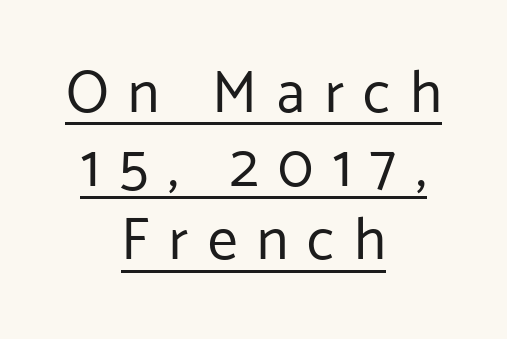
The image shows 59 px regular-weight sans-serif type, upright; set centered, normal line spacing (1.25x), unusually wide letter spacing (+0.33 em), underlined; low stroke contrast and a medium x-height.
